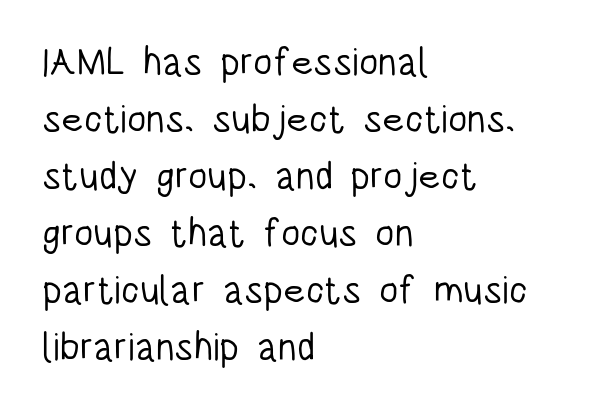
Q: Is the text bold? A: No.
Q: Is the text italic (slanted)? A: No, it is upright.
Q: Is the typeface a serif or a sans-serif typeface? A: Sans-serif.
Q: Is the text underlined? A: No.
Q: How is the paragraph aligned? A: Left-aligned.
Q: Is the spacing between letters normal or unusually wide? A: Normal.
Q: Is the spacing between lines tight, normal or loose? A: Normal.
Q: Width (condensed, normal, or wide)? A: Condensed.
Q: Stroke contrast? A: Low.
Q: x-height? A: Large.
Q: Monospaced? A: No.
